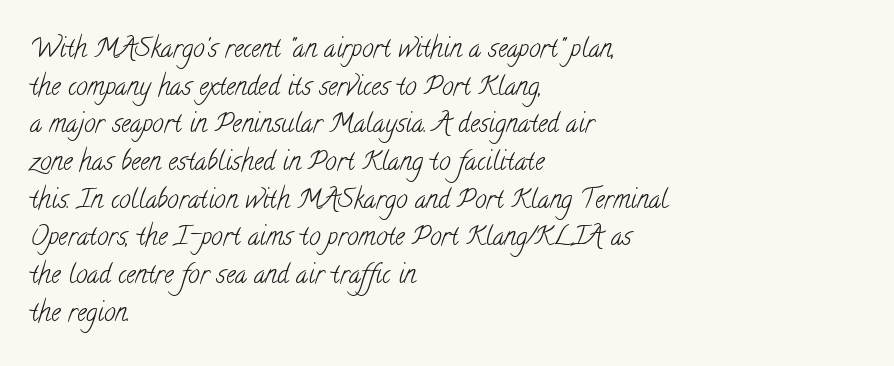
The image shows 26 px text type; set left-aligned, normal line spacing (1.45x), normal letter spacing, not underlined.
